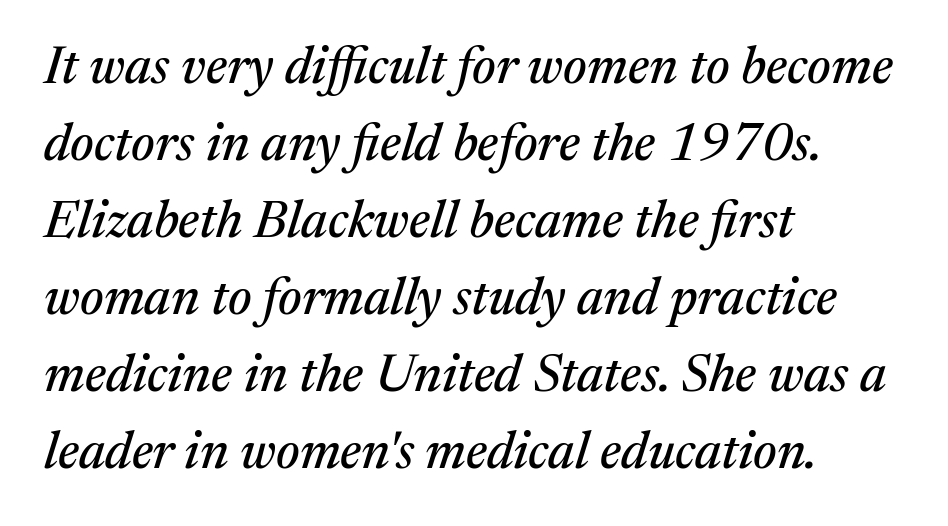
Q: Is the text italic (slanted)? A: Yes, it leans right by about 17 degrees.
Q: Is the typeface a serif or a sans-serif typeface? A: Serif.
Q: Is the text underlined? A: No.
Q: How is the paragraph aligned? A: Left-aligned.
Q: Is the spacing between letters normal or unusually wide? A: Normal.
Q: Is the spacing between lines tight, normal or loose? A: Normal.
Q: Width (condensed, normal, or wide)? A: Normal.
Q: Stroke contrast? A: Medium.
Q: x-height? A: Medium.
Q: Monospaced? A: No.
